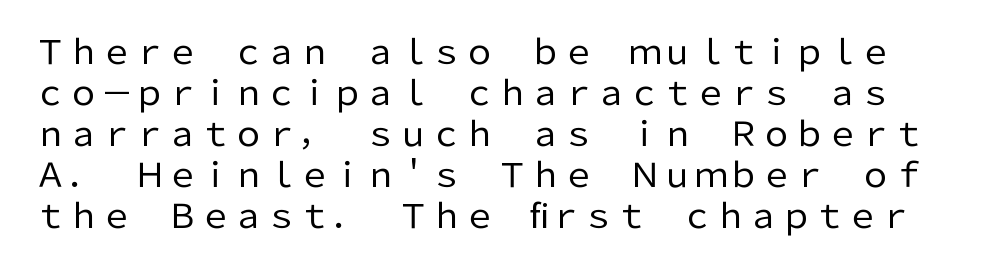
The rendering uses natural spacing where letterforms have individual widths. I'd call this a sans setting — the letters go barefoot. The passage shown has conventional tracking throughout. The characters are drawn with everyday or finer stroke widths.
